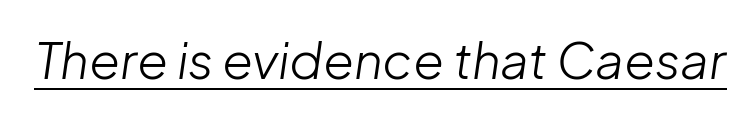
{"italic": "yes", "lean": "right", "slant_degrees": 8, "bold": "no", "weight": "light", "width": "normal", "stroke_contrast": "low", "x_height": "medium", "monospaced": "no", "underline": "yes", "letter_spacing": "normal", "letter_spacing_em": 0.0, "glyph_px": 50}
